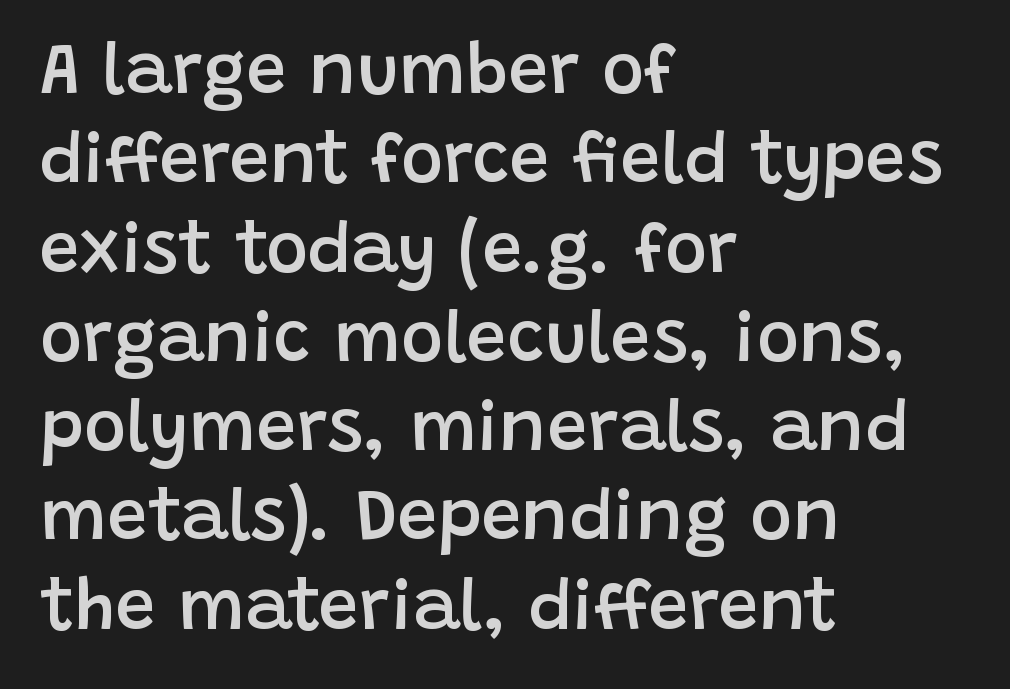
Q: Is the text bold? A: Semi-bold.
Q: Is the text italic (slanted)? A: No, it is upright.
Q: Is the typeface a serif or a sans-serif typeface? A: Sans-serif.
Q: Is the text underlined? A: No.
Q: How is the paragraph aligned? A: Left-aligned.
Q: Is the spacing between letters normal or unusually wide? A: Normal.
Q: Width (condensed, normal, or wide)? A: Normal.
Q: Stroke contrast? A: Low.
Q: x-height? A: Large.
Q: Monospaced? A: No.
